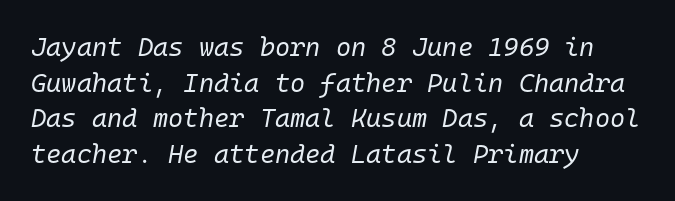
{"italic": "yes", "lean": "right", "slant_degrees": 10, "bold": "no", "underline": "no", "align": "left", "line_spacing": "normal", "line_spacing_ratio": 1.37, "letter_spacing": "normal", "letter_spacing_em": 0.0, "glyph_px": 26}
